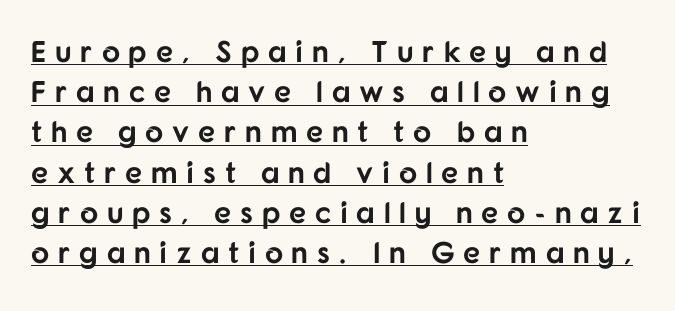
{"serif": "no", "italic": "no", "bold": "yes", "weight": "bold", "width": "normal", "stroke_contrast": "low", "x_height": "medium", "monospaced": "no", "underline": "yes", "align": "left", "line_spacing": "normal", "line_spacing_ratio": 1.34, "letter_spacing": "wide", "letter_spacing_em": 0.29, "glyph_px": 30}
